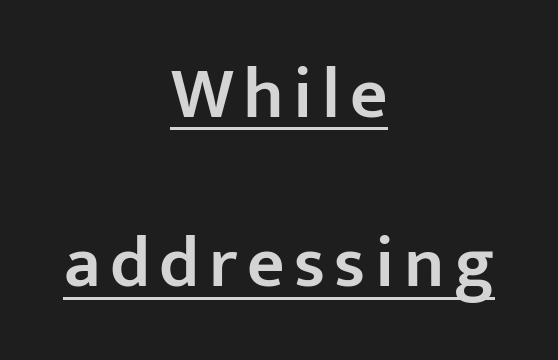
Q: Is the text bold? A: Semi-bold.
Q: Is the text italic (slanted)? A: No, it is upright.
Q: Is the typeface a serif or a sans-serif typeface? A: Sans-serif.
Q: Is the text underlined? A: Yes.
Q: How is the paragraph aligned? A: Centered.
Q: Is the spacing between lines tight, normal or loose? A: Loose.
Q: Width (condensed, normal, or wide)? A: Normal.
Q: Stroke contrast? A: Low.
Q: x-height? A: Medium.
Q: Monospaced? A: No.
